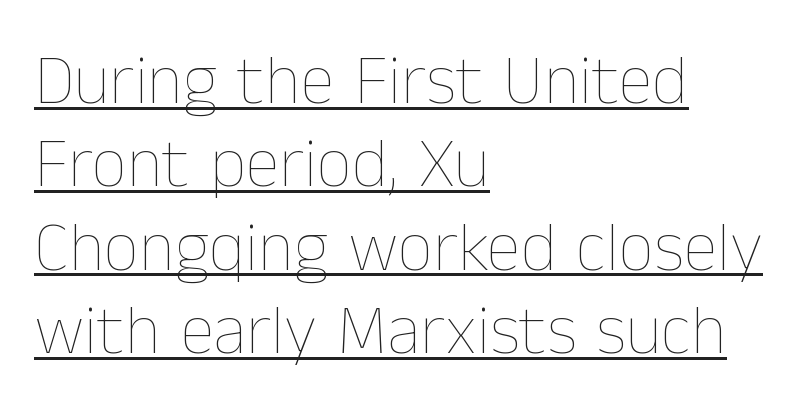
Q: Is the text bold? A: No.
Q: Is the text italic (slanted)? A: No, it is upright.
Q: Is the text underlined? A: Yes.
Q: How is the paragraph aligned? A: Left-aligned.
Q: Is the spacing between letters normal or unusually wide? A: Normal.
Q: Width (condensed, normal, or wide)? A: Normal.
Q: Stroke contrast? A: Low.
Q: x-height? A: Medium.
Q: Monospaced? A: No.
